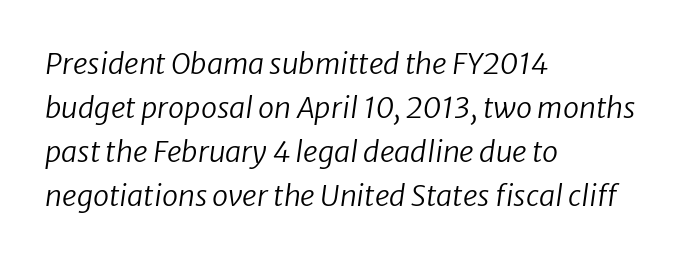
{"italic": "yes", "lean": "right", "slant_degrees": 8, "bold": "no", "weight": "regular", "width": "normal", "stroke_contrast": "low", "x_height": "medium", "monospaced": "no", "underline": "no", "align": "left", "line_spacing": "normal", "line_spacing_ratio": 1.52, "letter_spacing": "normal", "letter_spacing_em": 0.0, "glyph_px": 29}
